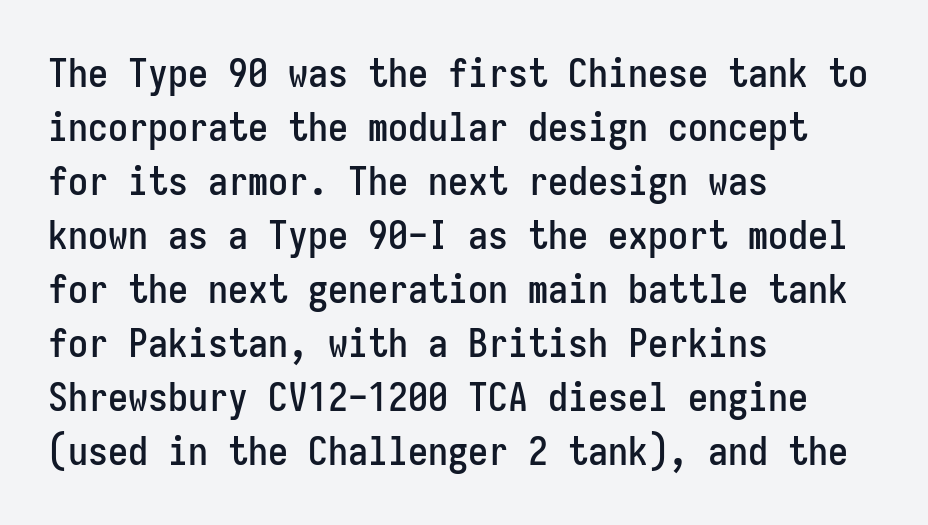
The image shows 40 px condensed sans-serif type, upright, monospaced; set left-aligned, normal line spacing (1.35x), normal letter spacing, not underlined; low stroke contrast and a medium x-height.
